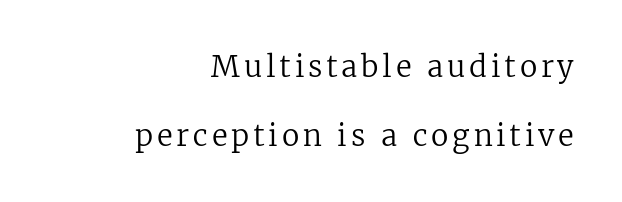
The image shows 29 px regular-weight serif type, upright; set right-aligned, loose line spacing (2.37x), not underlined; low stroke contrast and a medium x-height.
